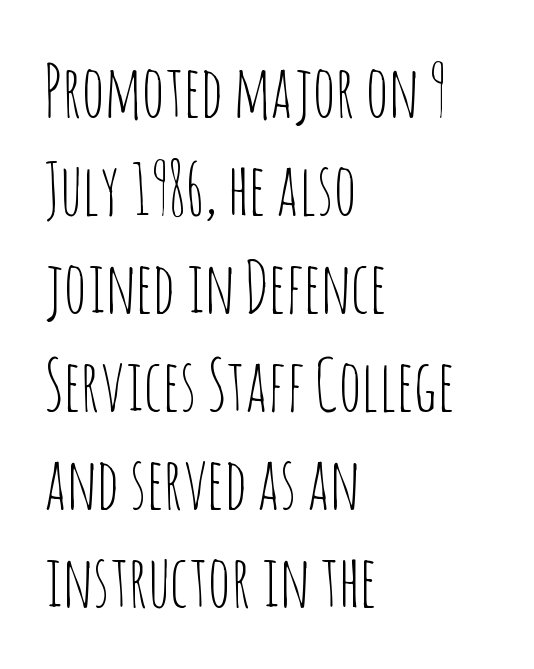
Q: Is the text bold? A: No.
Q: Is the text italic (slanted)? A: No, it is upright.
Q: Is the typeface a serif or a sans-serif typeface? A: Sans-serif.
Q: Is the text underlined? A: No.
Q: How is the paragraph aligned? A: Left-aligned.
Q: Is the spacing between letters normal or unusually wide? A: Normal.
Q: Is the spacing between lines tight, normal or loose? A: Normal.
Q: Width (condensed, normal, or wide)? A: Condensed.
Q: Stroke contrast? A: Low.
Q: x-height? A: Large.
Q: Monospaced? A: No.
